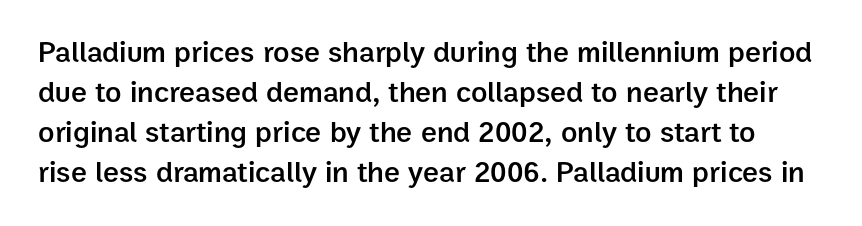
The image shows 30 px semibold sans-serif type, upright; set normal line spacing (1.33x), normal letter spacing, not underlined; low stroke contrast and a medium x-height.
